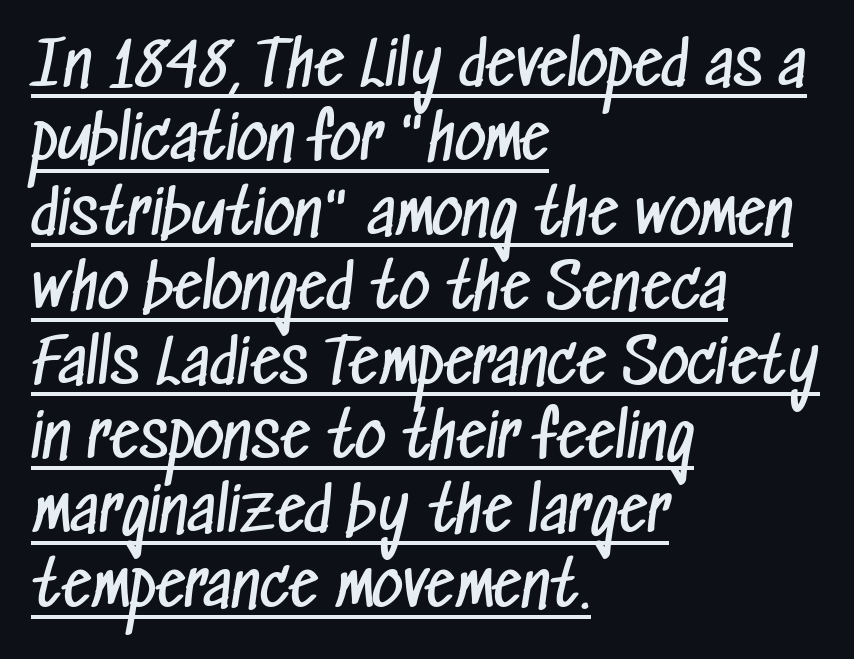
The image shows 60 px regular-weight, condensed sans-serif type; set left-aligned, line spacing 1.24x, normal letter spacing, underlined; low stroke contrast and a medium x-height.
